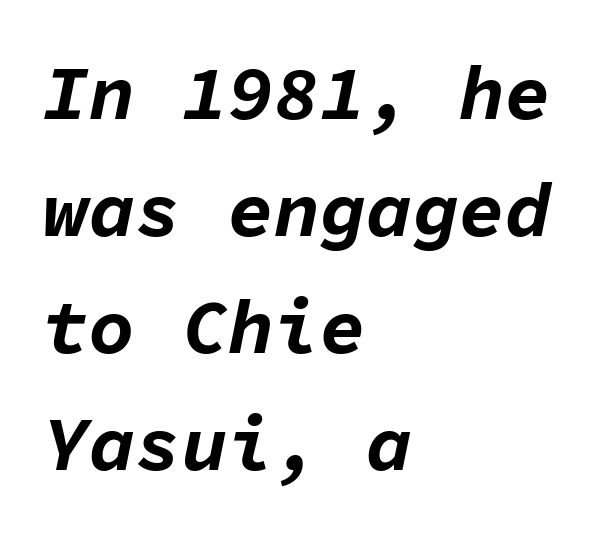
Q: Is the text bold? A: Yes.
Q: Is the text italic (slanted)? A: Yes, it leans right by about 11 degrees.
Q: Is the text underlined? A: No.
Q: How is the paragraph aligned? A: Left-aligned.
Q: Is the spacing between letters normal or unusually wide? A: Normal.
Q: Is the spacing between lines tight, normal or loose? A: Normal.
Q: Width (condensed, normal, or wide)? A: Normal.
Q: Stroke contrast? A: Low.
Q: x-height? A: Medium.
Q: Monospaced? A: Yes.
